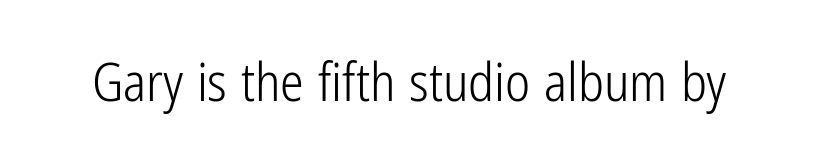
How are the letters spaced? Ordinarily, with no added tracking. Note: no serifs on the glyphs. The space beneath each line is pristine and unruled. Varying glyph widths throughout — classic text-font behaviour. The letters stand upright; this is a roman face.
